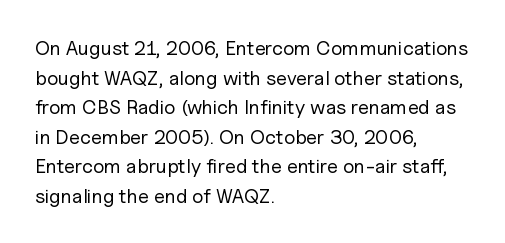
Q: Is the text bold? A: No.
Q: Is the text italic (slanted)? A: No, it is upright.
Q: Is the text underlined? A: No.
Q: How is the paragraph aligned? A: Left-aligned.
Q: Is the spacing between letters normal or unusually wide? A: Normal.
Q: Is the spacing between lines tight, normal or loose? A: Normal.
